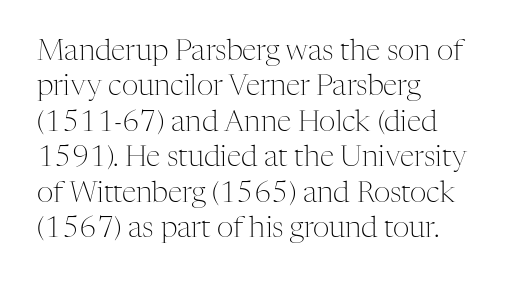
{"serif": "yes", "italic": "no", "bold": "no", "weight": "light", "width": "normal", "stroke_contrast": "medium", "x_height": "medium", "monospaced": "no", "underline": "no", "align": "left", "line_spacing_ratio": 1.22, "letter_spacing": "normal", "letter_spacing_em": 0.0, "glyph_px": 29}
